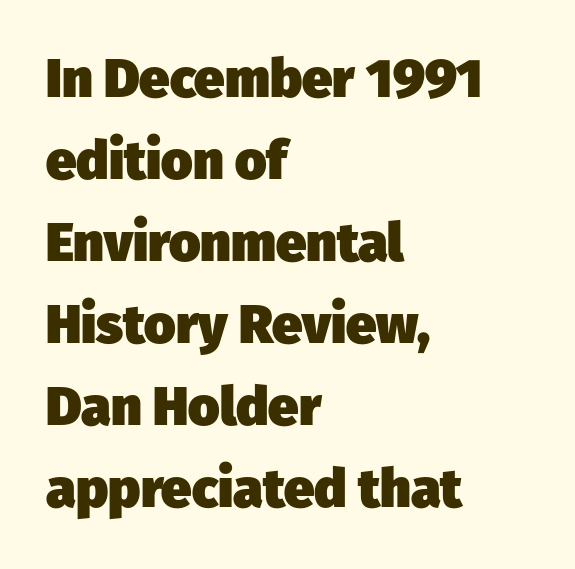
Q: Is the text bold? A: Yes.
Q: Is the typeface a serif or a sans-serif typeface? A: Sans-serif.
Q: Is the text underlined? A: No.
Q: How is the paragraph aligned? A: Left-aligned.
Q: Is the spacing between letters normal or unusually wide? A: Normal.
Q: Is the spacing between lines tight, normal or loose? A: Normal.
Q: Width (condensed, normal, or wide)? A: Normal.
Q: Stroke contrast? A: Low.
Q: x-height? A: Medium.
Q: Monospaced? A: No.
